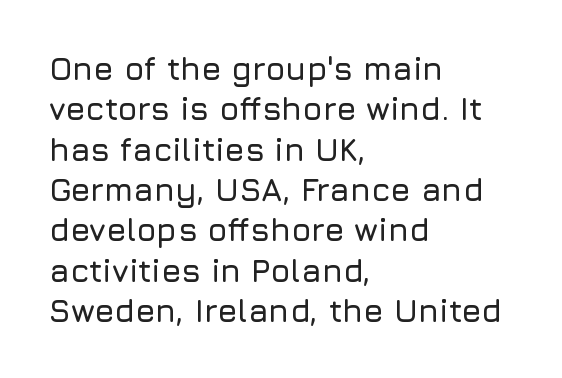
{"serif": "no", "italic": "no", "width": "normal", "stroke_contrast": "low", "x_height": "medium", "monospaced": "no", "underline": "no", "align": "left", "line_spacing": "normal", "line_spacing_ratio": 1.26, "letter_spacing": "normal", "letter_spacing_em": 0.0, "glyph_px": 32}
